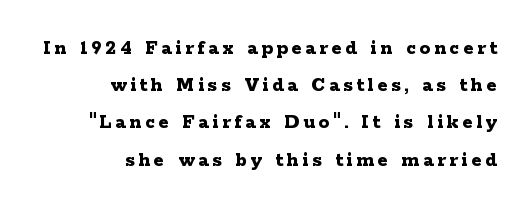
The passage shown is not underscored anywhere. The text block is weighted toward the right margin, trailing off unevenly leftward. The specimen reads as upright at a glance. The face used here has the dense, thick strokes of a bold.
